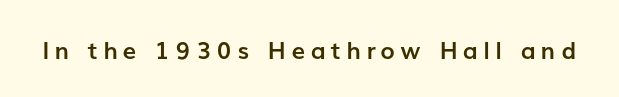
The image shows 24 px bold type, upright; set unusually wide letter spacing (+0.24 em), not underlined.
